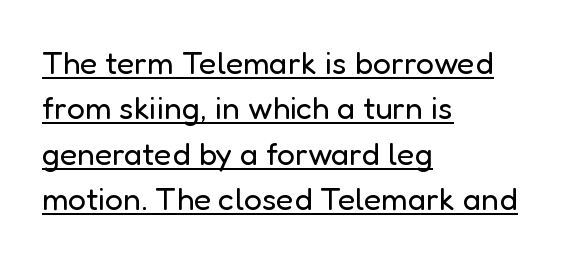
Q: Is the text bold? A: No.
Q: Is the text italic (slanted)? A: No, it is upright.
Q: Is the typeface a serif or a sans-serif typeface? A: Sans-serif.
Q: Is the text underlined? A: Yes.
Q: How is the paragraph aligned? A: Left-aligned.
Q: Is the spacing between letters normal or unusually wide? A: Normal.
Q: Is the spacing between lines tight, normal or loose? A: Normal.
Q: Width (condensed, normal, or wide)? A: Normal.
Q: Stroke contrast? A: Low.
Q: x-height? A: Medium.
Q: Monospaced? A: No.
